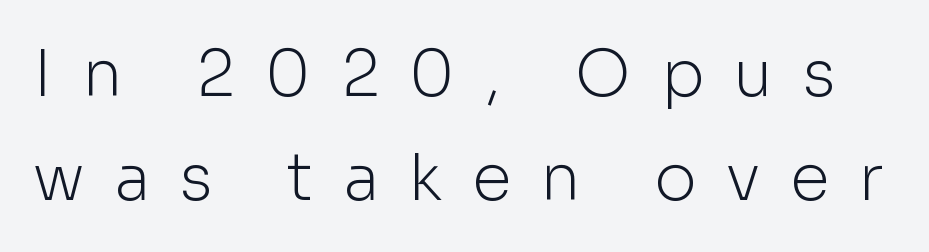
The rendering shows plain stroke endings on the letterforms — a sans-serif design. Each letter keeps its own natural width here, so spacing adapts to shape. The face looks like a standard text weight, possibly lighter. Quick note: interline space is typical. Words appear elongated and porous because spacing is wide. The axis of the letterforms is exactly vertical.
